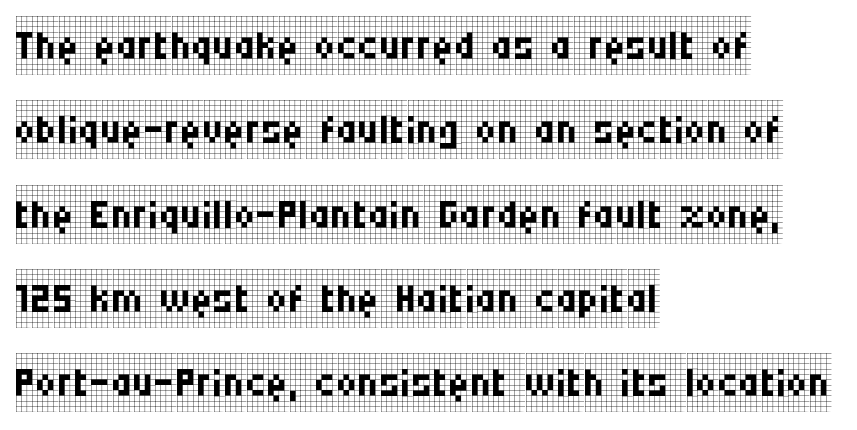
{"serif": "yes", "italic": "no", "bold": "no", "weight": "regular", "width": "condensed", "stroke_contrast": "low", "x_height": "large", "monospaced": "no", "underline": "no", "align": "left", "line_spacing": "normal", "line_spacing_ratio": 1.43, "letter_spacing": "normal", "letter_spacing_em": 0.0, "glyph_px": 59}
